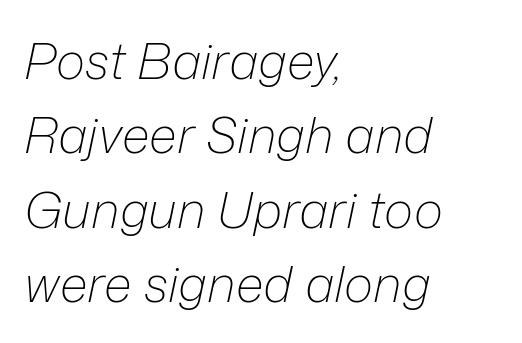
{"italic": "yes", "lean": "right", "slant_degrees": 12, "bold": "no", "weight": "light", "width": "normal", "stroke_contrast": "low", "x_height": "medium", "monospaced": "no", "underline": "no", "align": "left", "line_spacing": "normal", "line_spacing_ratio": 1.49, "letter_spacing": "normal", "letter_spacing_em": 0.0, "glyph_px": 50}
